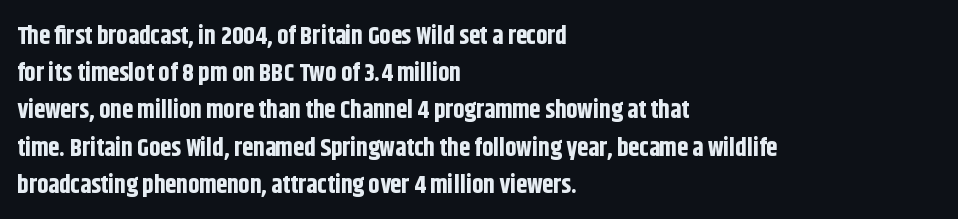
{"italic": "no", "bold": "yes", "underline": "no", "align": "left", "line_spacing": "normal", "line_spacing_ratio": 1.49, "letter_spacing": "normal", "letter_spacing_em": 0.0, "glyph_px": 25}
